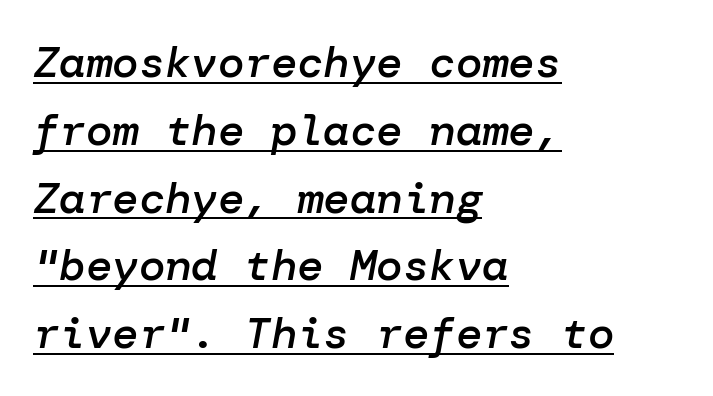
Q: Is the text bold? A: Semi-bold.
Q: Is the text italic (slanted)? A: Yes, it leans right by about 10 degrees.
Q: Is the text underlined? A: Yes.
Q: How is the paragraph aligned? A: Left-aligned.
Q: Is the spacing between letters normal or unusually wide? A: Normal.
Q: Is the spacing between lines tight, normal or loose? A: Normal.
Q: Width (condensed, normal, or wide)? A: Normal.
Q: Stroke contrast? A: Low.
Q: x-height? A: Medium.
